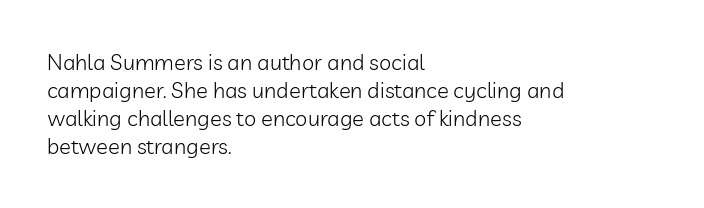
Normally led — the rows are evenly, conventionally spaced. Underlining? Definitely not there. The axis of the letterforms is exactly vertical. The passage is arranged the way most books set body copy — flush left. Default kerning and tracking; the words read as compact shapes.
